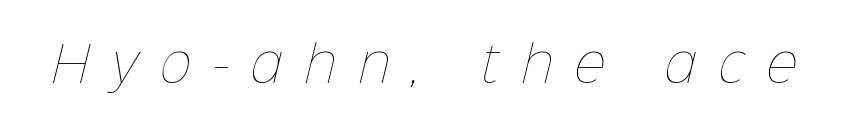
Looks like regular typesetting: each glyph gets only the width it needs. The gap between lines stays unmarked. Ink coverage per letter is moderate at most. How are the letters spaced? Widely, with obvious added tracking.
